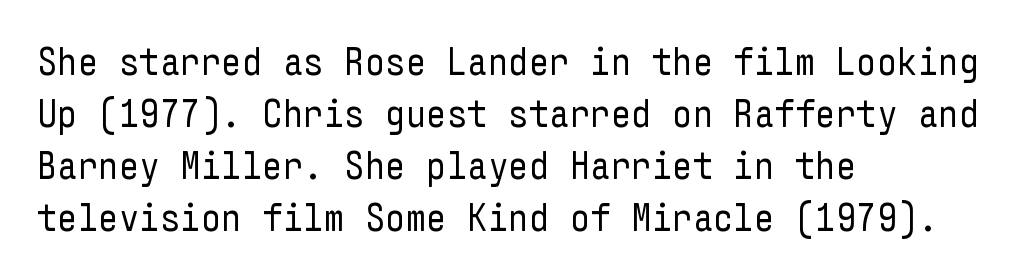
The rendering shows plain stroke endings on the letterforms — a sans-serif design. This sample is left-justified, so line endings fall wherever the words run out. Designer's note — italics off, roman on. Descender tails drop into unmarked territory. Interline gaps are of average width in this sample. There is no visible air inserted between adjacent glyphs.
